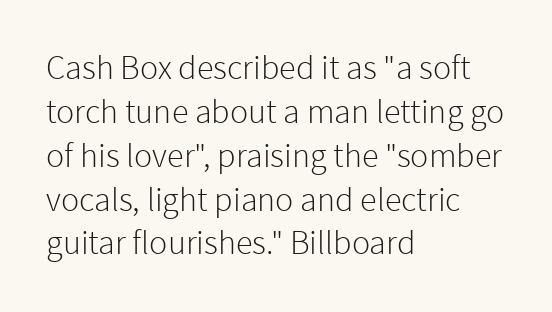
Q: Is the text bold? A: No.
Q: Is the text italic (slanted)? A: No, it is upright.
Q: Is the typeface a serif or a sans-serif typeface? A: Sans-serif.
Q: Is the text underlined? A: No.
Q: How is the paragraph aligned? A: Left-aligned.
Q: Is the spacing between letters normal or unusually wide? A: Normal.
Q: Is the spacing between lines tight, normal or loose? A: Normal.
Q: Width (condensed, normal, or wide)? A: Normal.
Q: Stroke contrast? A: Low.
Q: x-height? A: Medium.
Q: Monospaced? A: No.
